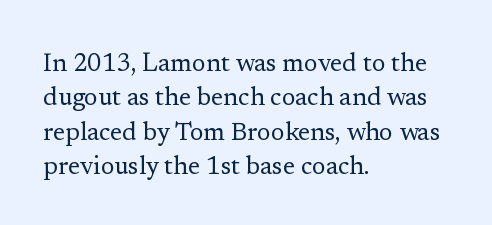
The image shows 25 px text type, upright; set left-aligned, normal line spacing (1.38x), normal letter spacing, not underlined.
